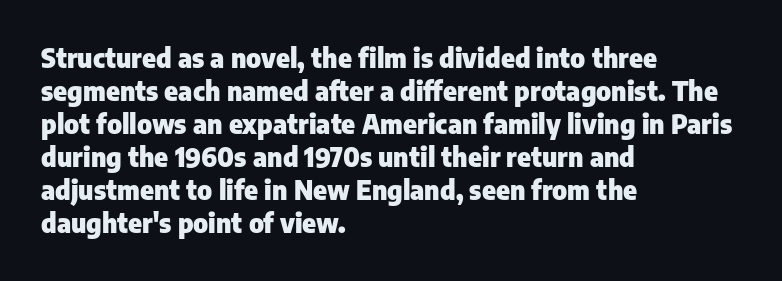
Q: Is the text bold? A: Yes.
Q: Is the text italic (slanted)? A: No, it is upright.
Q: Is the text underlined? A: No.
Q: How is the paragraph aligned? A: Left-aligned.
Q: Is the spacing between letters normal or unusually wide? A: Normal.
Q: Is the spacing between lines tight, normal or loose? A: Normal.
